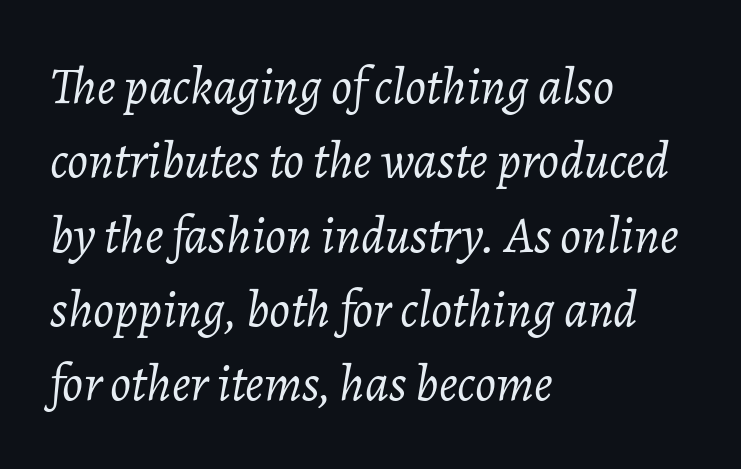
How would I describe the line gaps? Plain and ordinary. Does the lettering tilt? It does — this is italic. This sample has the flowing, uneven cadence of proportional lettering. Which margin do the lines hug? The left one — the right edge is uneven. A quiet, ordinary-to-light weight characterises the typeface. Tracking value appears to be zero — textbook default spacing.
